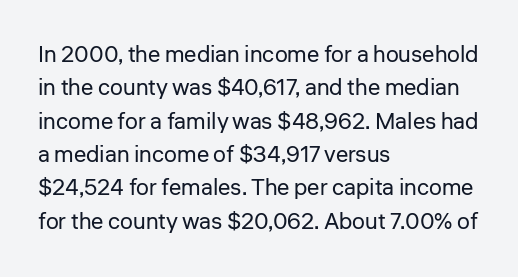
How would I describe the line gaps? Plain and ordinary. Just letters on the line, the space beneath them empty. Alignment: flush left. In terms of posture, this sample is upright.
